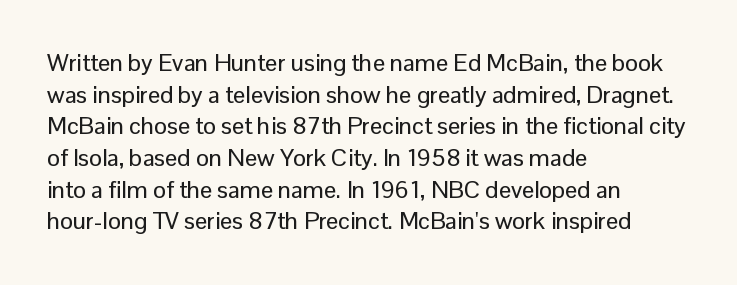
The image shows 24 px text type, upright; set left-aligned, normal line spacing (1.32x), normal letter spacing, not underlined.
